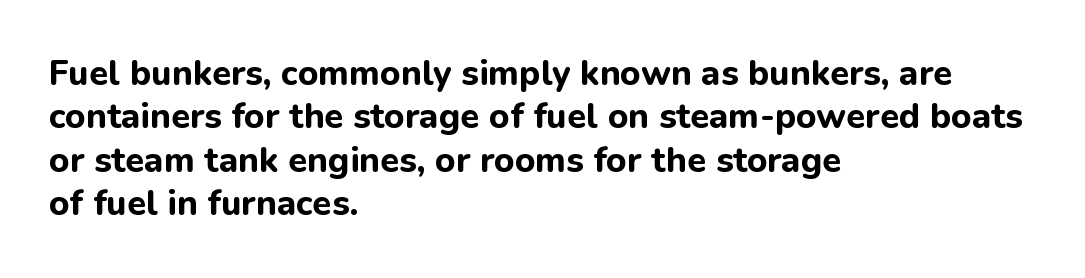
Q: Is the text bold? A: Yes.
Q: Is the text italic (slanted)? A: No, it is upright.
Q: Is the typeface a serif or a sans-serif typeface? A: Sans-serif.
Q: Is the text underlined? A: No.
Q: How is the paragraph aligned? A: Left-aligned.
Q: Is the spacing between letters normal or unusually wide? A: Normal.
Q: Width (condensed, normal, or wide)? A: Normal.
Q: Stroke contrast? A: Low.
Q: x-height? A: Medium.
Q: Monospaced? A: No.
